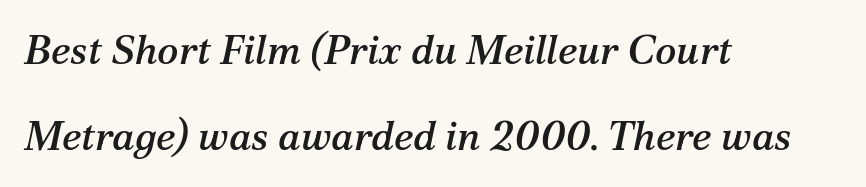
Q: Is the text italic (slanted)? A: Yes, it leans right by about 12 degrees.
Q: Is the typeface a serif or a sans-serif typeface? A: Serif.
Q: Is the text underlined? A: No.
Q: How is the paragraph aligned? A: Left-aligned.
Q: Is the spacing between letters normal or unusually wide? A: Normal.
Q: Is the spacing between lines tight, normal or loose? A: Loose.
Q: Width (condensed, normal, or wide)? A: Normal.
Q: Stroke contrast? A: Medium.
Q: x-height? A: Medium.
Q: Monospaced? A: No.
